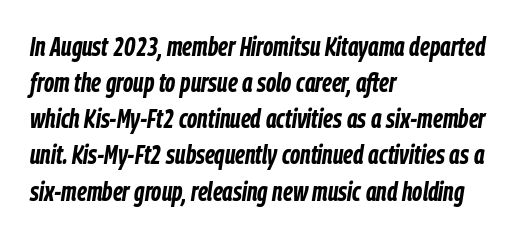
Q: Is the text bold? A: Yes.
Q: Is the text italic (slanted)? A: Yes, it leans right by about 9 degrees.
Q: Is the text underlined? A: No.
Q: How is the paragraph aligned? A: Left-aligned.
Q: Is the spacing between letters normal or unusually wide? A: Normal.
Q: Is the spacing between lines tight, normal or loose? A: Normal.
